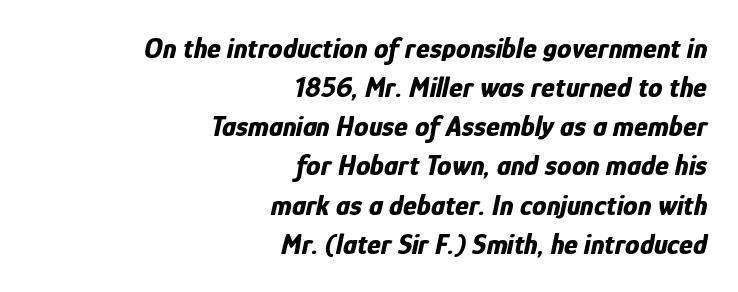
The image shows 29 px bold, condensed type, italic (leaning right); set right-aligned, normal line spacing (1.35x), normal letter spacing, not underlined; low stroke contrast and a medium x-height.
